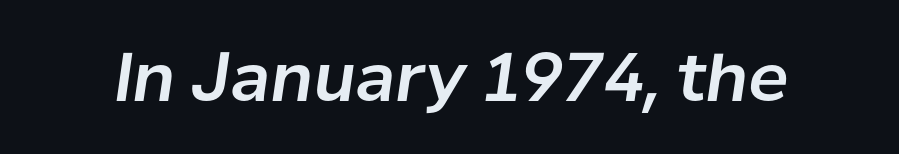
Look at the tracking — it's just the regular setting, nothing added. The string is rendered with underlining switched off. This is oblique type, the kind used for emphasis or titles. Varying glyph widths throughout — classic text-font behaviour.
